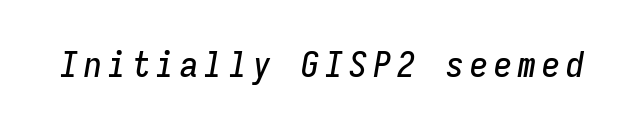
{"italic": "yes", "lean": "right", "slant_degrees": 9, "width": "condensed", "stroke_contrast": "low", "x_height": "medium", "monospaced": "yes", "underline": "no", "glyph_px": 36}
